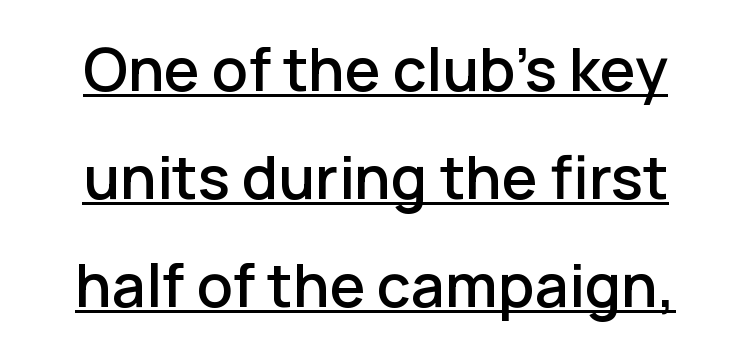
{"serif": "no", "italic": "no", "width": "normal", "stroke_contrast": "low", "x_height": "medium", "monospaced": "no", "underline": "yes", "align": "center", "line_spacing_ratio": 1.8, "letter_spacing": "normal", "letter_spacing_em": 0.0, "glyph_px": 60}
